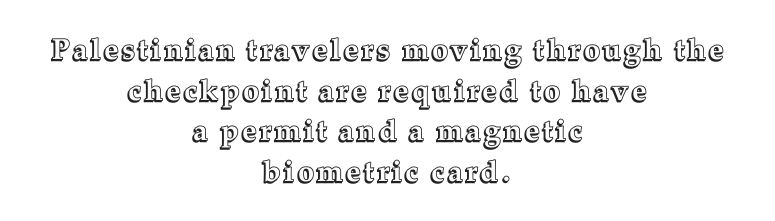
Anything drawn beneath the words? Only blank space. The rendering uses natural spacing where letterforms have individual widths. The text block is weighted toward neither margin, spreading evenly from the middle. When letters stand straight like this, we call the style roman or upright. The rows are spaced the way most documents space them.
